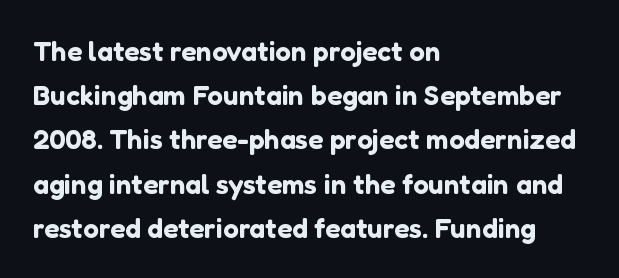
You could call the tracking neutral — neither tight nor loose. Typographically, this falls in the sans-serif category. Short and long lines alike share a common starting point at left. A typesetter would call this leading conventional body-copy spacing.
